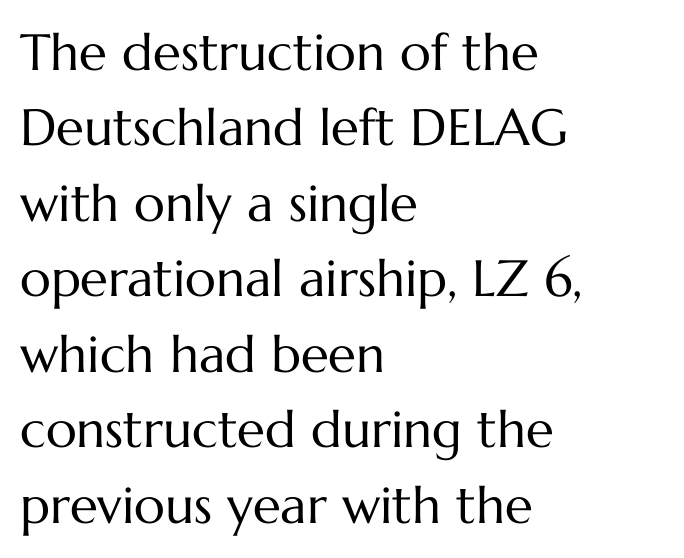
A typesetter would call this zero additional tracking. Posture: straight, roman, zero tilt. The letterforms sit at book weight or below. The rendering uses natural spacing where letterforms have individual widths.
